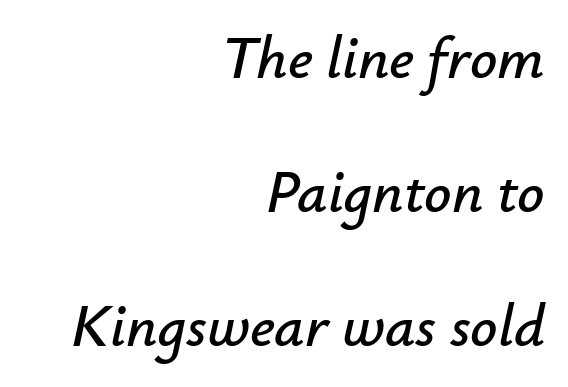
Q: Is the text italic (slanted)? A: Yes, it leans right by about 12 degrees.
Q: Is the text underlined? A: No.
Q: How is the paragraph aligned? A: Right-aligned.
Q: Is the spacing between letters normal or unusually wide? A: Normal.
Q: Is the spacing between lines tight, normal or loose? A: Loose.
Q: Width (condensed, normal, or wide)? A: Normal.
Q: Stroke contrast? A: Low.
Q: x-height? A: Small.
Q: Monospaced? A: No.
